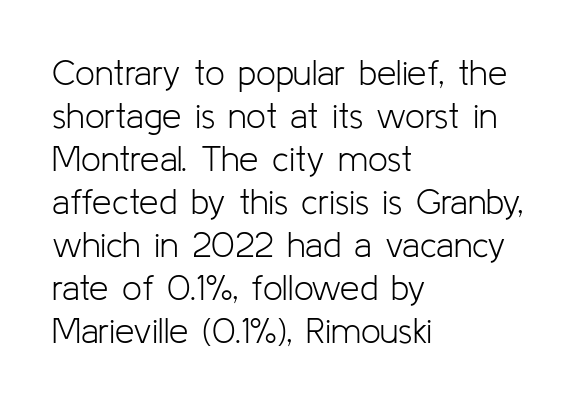
{"serif": "no", "italic": "no", "bold": "no", "weight": "light", "width": "normal", "stroke_contrast": "low", "x_height": "medium", "monospaced": "no", "underline": "no", "align": "left", "line_spacing_ratio": 1.23, "letter_spacing": "normal", "letter_spacing_em": 0.0, "glyph_px": 35}
